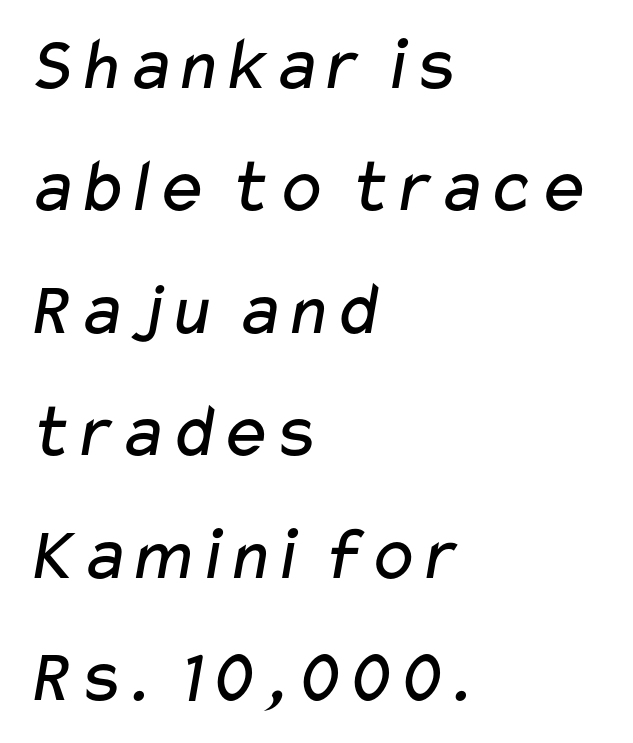
Here the designer chose a conventional face with non-uniform glyph widths. The paragraph shown leans on its left margin. Spacing between characters is what you'd get straight out of the box. The passage shown is not underscored anywhere. No extra ink here — the face is not bold. Classification — sans serif.
